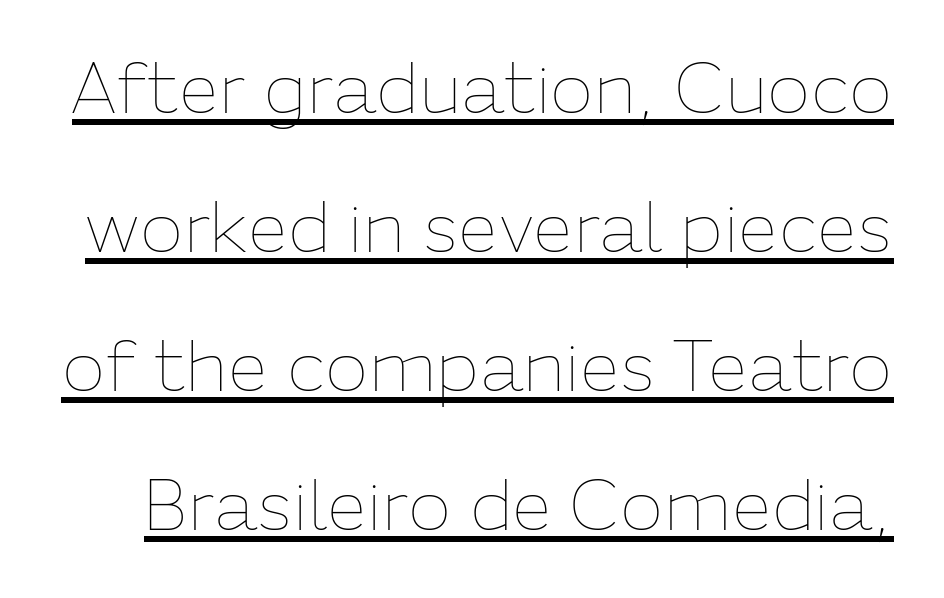
{"italic": "no", "bold": "no", "weight": "thin", "width": "normal", "stroke_contrast": "low", "x_height": "medium", "monospaced": "no", "underline": "yes", "line_spacing": "loose", "line_spacing_ratio": 1.93, "letter_spacing": "normal", "letter_spacing_em": 0.0, "glyph_px": 72}
